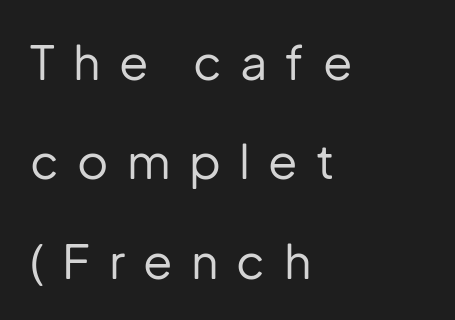
The image shows 48 px regular-weight sans-serif type, upright; set left-aligned, loose line spacing (2.07x), unusually wide letter spacing (+0.38 em), not underlined; low stroke contrast and a medium x-height.
